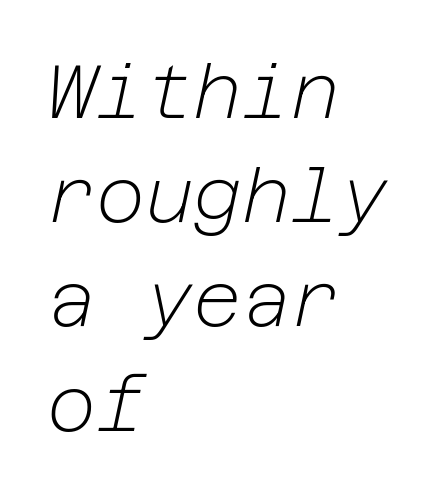
{"italic": "yes", "lean": "right", "slant_degrees": 12, "bold": "no", "weight": "light", "width": "normal", "stroke_contrast": "low", "x_height": "medium", "underline": "no", "align": "left", "line_spacing": "normal", "line_spacing_ratio": 1.39, "letter_spacing": "normal", "letter_spacing_em": 0.0, "glyph_px": 75}
